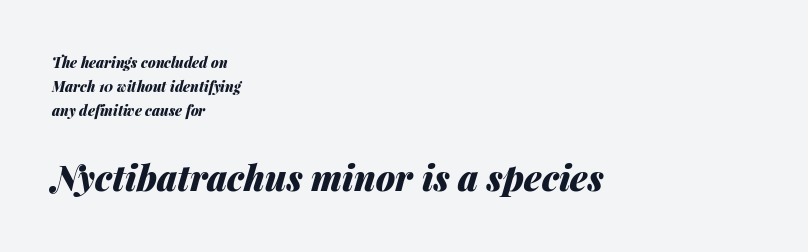
The image shows 35 px heavy type, italic (leaning right); set left-aligned, line spacing 1.73x, normal letter spacing, not underlined; the second (bottom) block is 2.5x larger; medium stroke contrast and a medium x-height.
